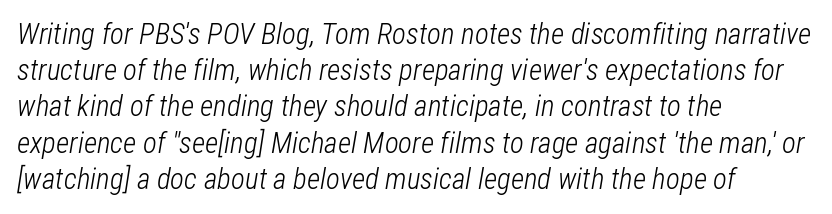
The image shows 29 px light, condensed type, italic (leaning right); set left-aligned, normal line spacing (1.25x), normal letter spacing, not underlined; low stroke contrast and a medium x-height.
